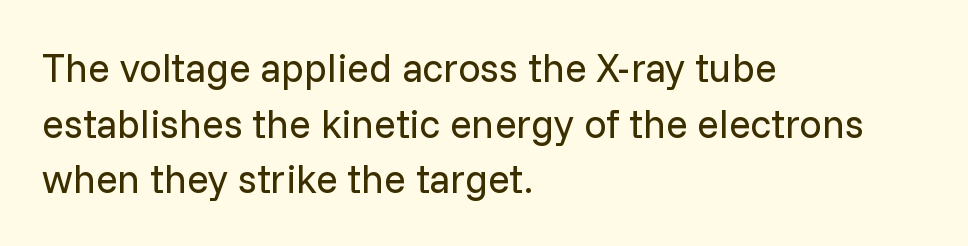
The image shows 40 px regular-weight sans-serif type, upright; set left-aligned, normal line spacing (1.39x), normal letter spacing, not underlined; low stroke contrast and a medium x-height.
